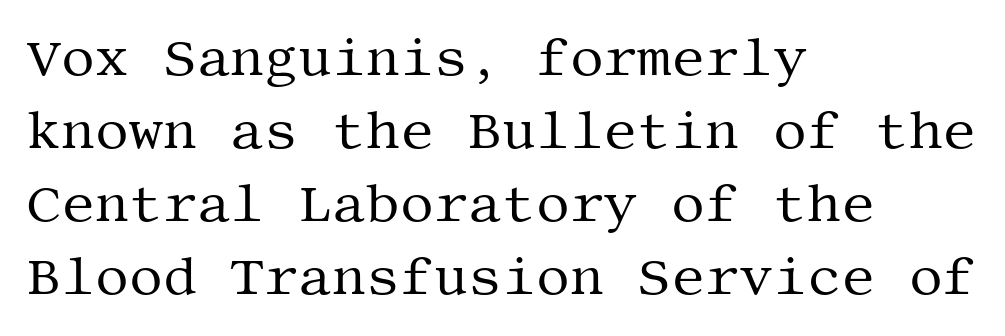
{"serif": "yes", "italic": "no", "bold": "no", "weight": "regular", "width": "normal", "stroke_contrast": "medium", "x_height": "large", "underline": "no", "align": "left", "line_spacing": "normal", "line_spacing_ratio": 1.38, "letter_spacing": "normal", "letter_spacing_em": 0.0, "glyph_px": 53}
